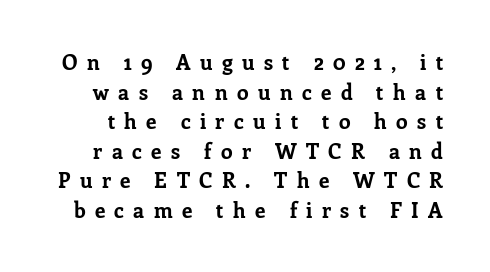
Q: Is the text bold? A: Yes.
Q: Is the text italic (slanted)? A: No, it is upright.
Q: Is the text underlined? A: No.
Q: Is the spacing between letters normal or unusually wide? A: Unusually wide.
Q: Is the spacing between lines tight, normal or loose? A: Normal.
